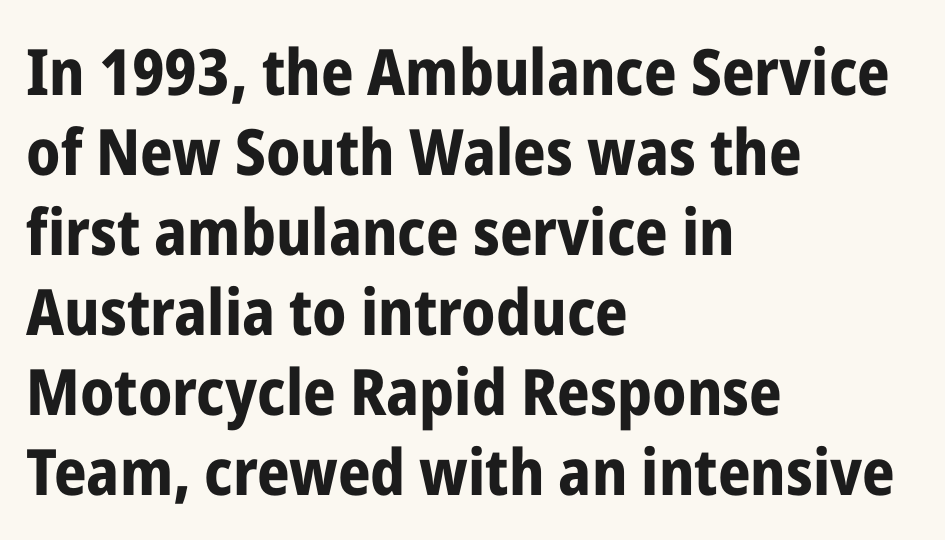
Q: Is the text bold? A: Yes.
Q: Is the text italic (slanted)? A: No, it is upright.
Q: Is the typeface a serif or a sans-serif typeface? A: Sans-serif.
Q: Is the text underlined? A: No.
Q: How is the paragraph aligned? A: Left-aligned.
Q: Is the spacing between letters normal or unusually wide? A: Normal.
Q: Is the spacing between lines tight, normal or loose? A: Normal.
Q: Width (condensed, normal, or wide)? A: Condensed.
Q: Stroke contrast? A: Low.
Q: x-height? A: Medium.
Q: Monospaced? A: No.
